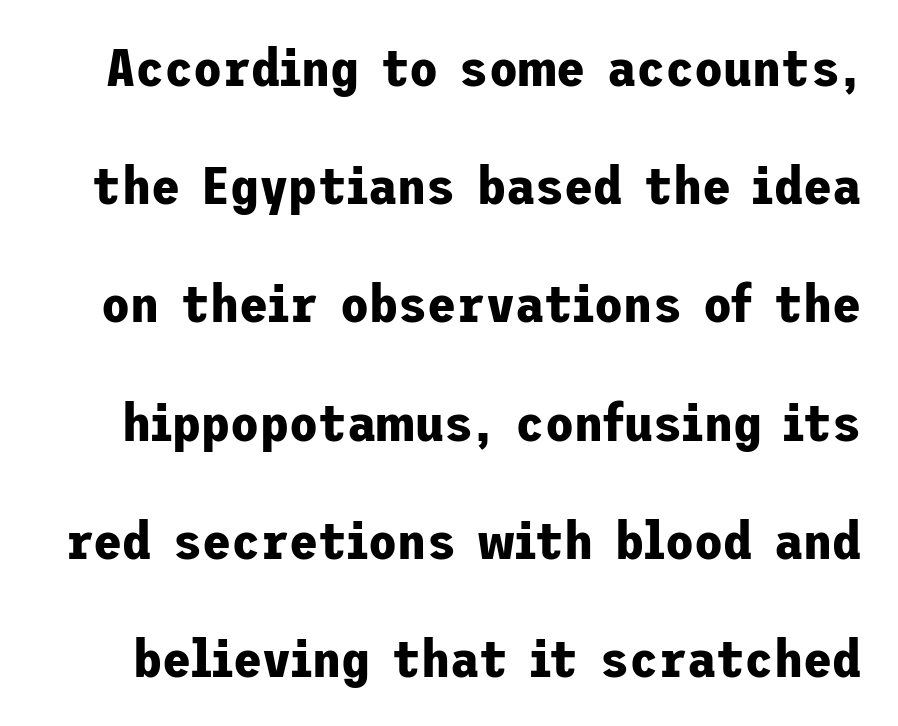
{"serif": "no", "italic": "no", "bold": "yes", "weight": "bold", "width": "normal", "stroke_contrast": "low", "x_height": "medium", "underline": "no", "line_spacing": "loose", "line_spacing_ratio": 2.23, "letter_spacing": "normal", "letter_spacing_em": 0.0, "glyph_px": 53}
